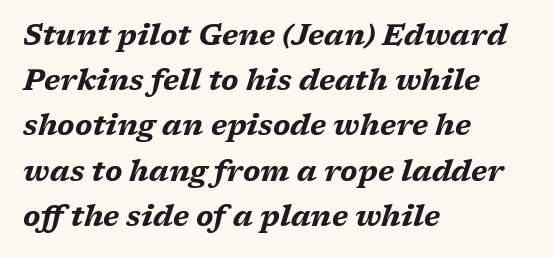
Baseline-to-baseline distance is the conventional proportion of letter height. Is the type slanted? Yes — the strokes lean at a clear angle. The rag falls on the right side of this text block. Bare-footed words on every line. Caption: standard tracking, unaltered. Stroke thickness is high; the sample reads as a true bold.
